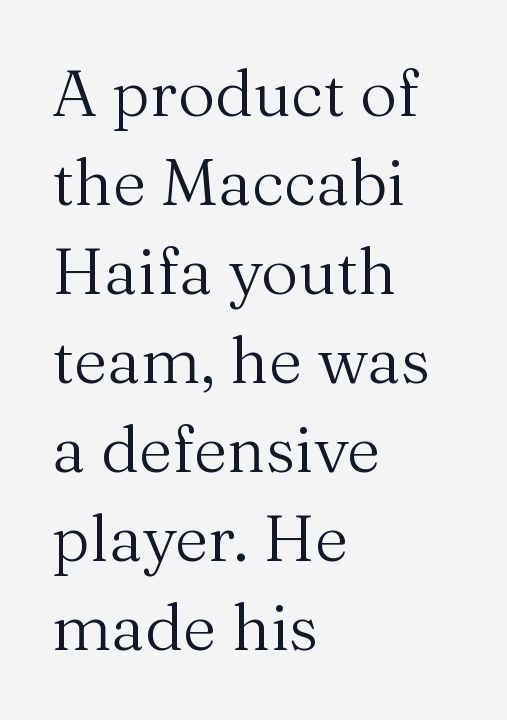
{"serif": "yes", "italic": "no", "bold": "no", "weight": "regular", "width": "normal", "stroke_contrast": "medium", "x_height": "medium", "monospaced": "no", "underline": "no", "align": "left", "line_spacing": "normal", "line_spacing_ratio": 1.37, "letter_spacing": "normal", "letter_spacing_em": 0.0, "glyph_px": 65}
